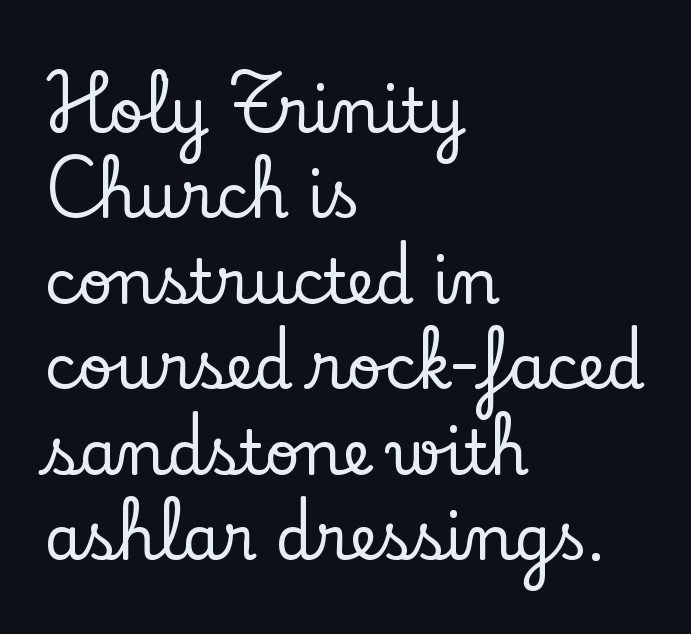
Q: Is the text italic (slanted)? A: No, it is upright.
Q: Is the typeface a serif or a sans-serif typeface? A: Serif.
Q: Is the text underlined? A: No.
Q: How is the paragraph aligned? A: Left-aligned.
Q: Is the spacing between letters normal or unusually wide? A: Normal.
Q: Is the spacing between lines tight, normal or loose? A: Normal.
Q: Width (condensed, normal, or wide)? A: Normal.
Q: Stroke contrast? A: Low.
Q: x-height? A: Small.
Q: Monospaced? A: No.
